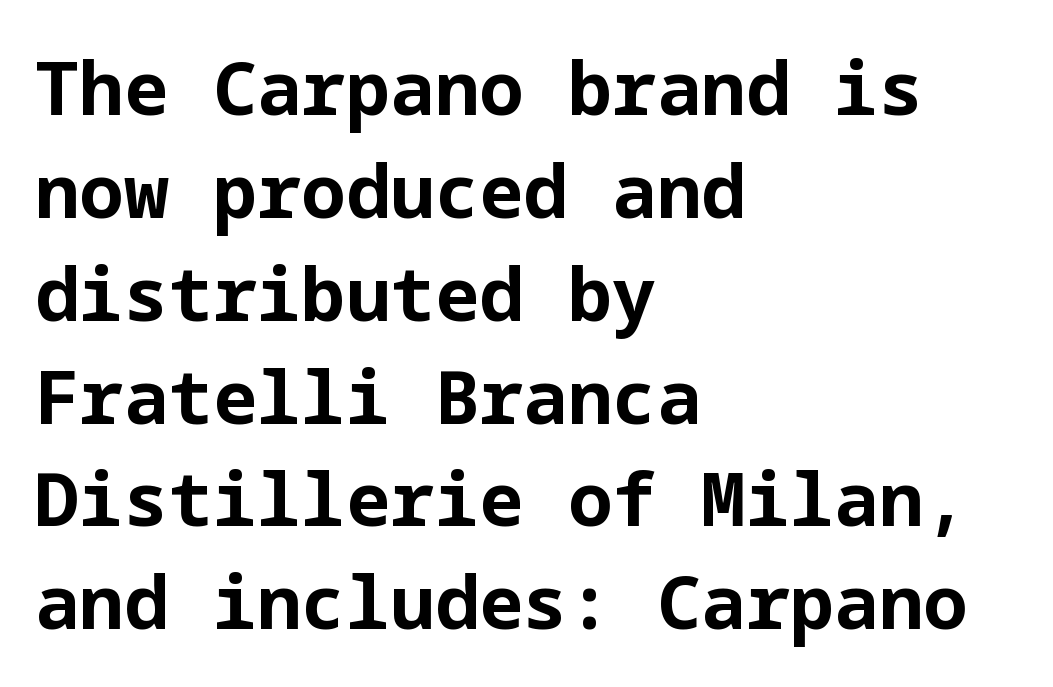
The image shows 74 px bold sans-serif type, upright; set left-aligned, normal line spacing (1.39x), normal letter spacing, not underlined; low stroke contrast and a medium x-height.
